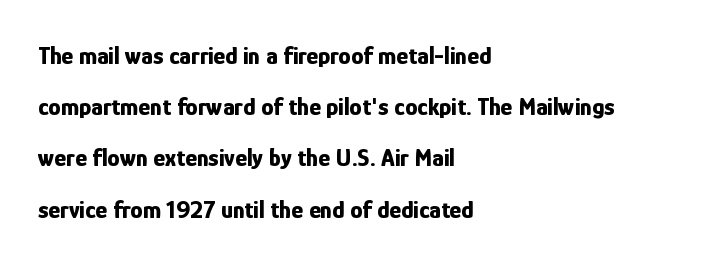
{"italic": "no", "bold": "yes", "underline": "no", "align": "left", "line_spacing": "loose", "line_spacing_ratio": 2.05, "letter_spacing": "normal", "letter_spacing_em": 0.0, "glyph_px": 25}
